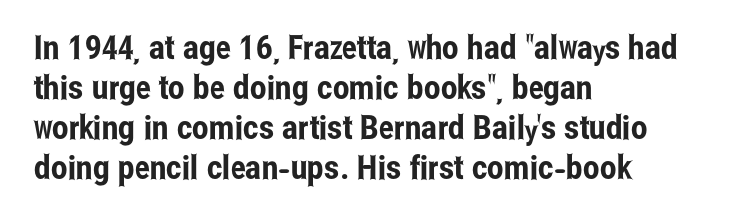
The image shows 33 px condensed sans-serif type, upright; set left-aligned, line spacing 1.21x, normal letter spacing, not underlined; low stroke contrast and a medium x-height.
